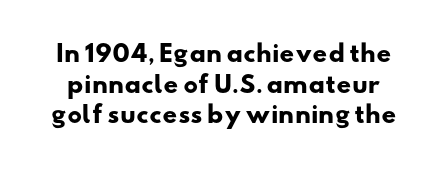
Q: Is the text bold? A: Yes.
Q: Is the text underlined? A: No.
Q: Is the spacing between letters normal or unusually wide? A: Normal.
Q: Is the spacing between lines tight, normal or loose? A: Normal.
